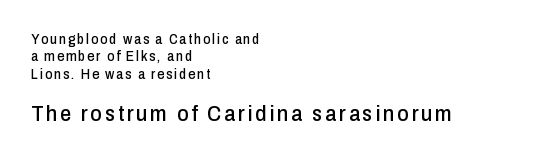
The rendering anchors every line to the left-hand side. Rendered with straight, roman letterforms. Block two is the big one; block one sits smaller above it. Check the space under the baseline: it is left empty.
